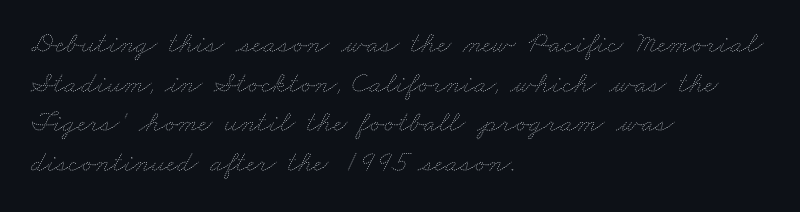
Clear beneath every line of the passage. Varying glyph widths throughout — classic text-font behaviour. Is there much room between lines? A standard amount, neither cramped nor airy. Words appear dense and cohesive because spacing is normal.
